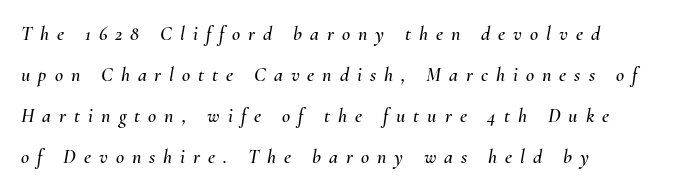
The image shows 20 px text type, italic (leaning right); set left-aligned, loose line spacing (2.05x), unusually wide letter spacing (+0.4 em), not underlined.
